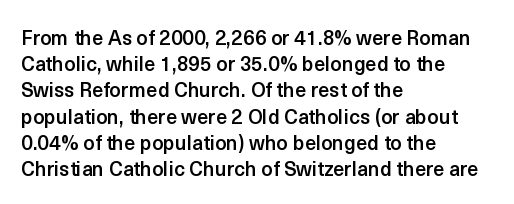
The image shows 20 px text type, upright; set left-aligned, normal line spacing (1.31x), normal letter spacing, not underlined.
